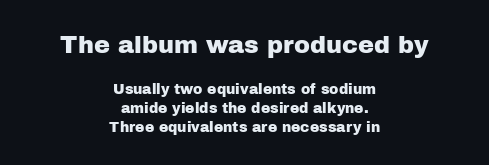
The image shows 24 px text type, upright; set centered, normal line spacing (1.34x), normal letter spacing, not underlined; the first (top) block is 1.71x larger.
